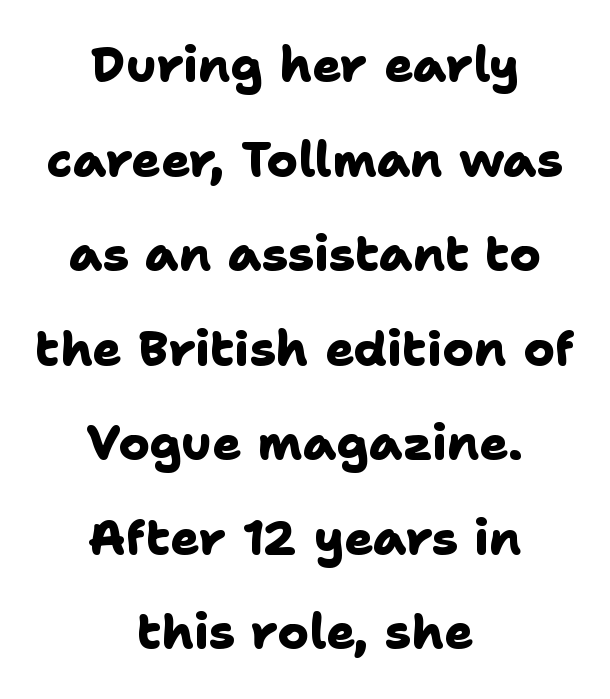
The image shows 48 px heavy sans-serif type; set centered, loose line spacing (1.97x), normal letter spacing, not underlined; low stroke contrast and a medium x-height.
